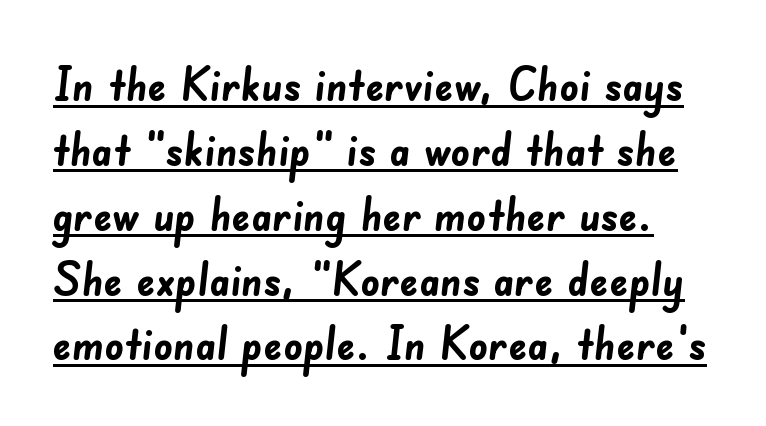
Nobody touched the tracking dial on this one. Strokes here are thick enough to call this a true bold. Proportional: the letters do not fall into vertical columns. The rendered words wear a rule along their underside. Nothing sits at the stroke ends, so this counts as sans-serif.
